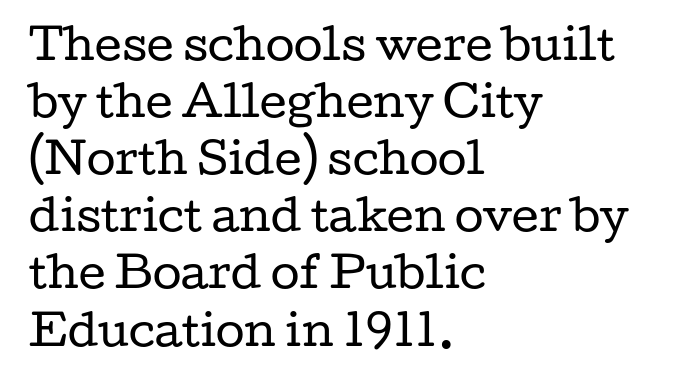
Font category for this specimen: serif. The designer left line spacing at the default. Is the stroke heavy? The answer is a plain regular-or-lighter. Nobody touched the tracking dial on this one.
